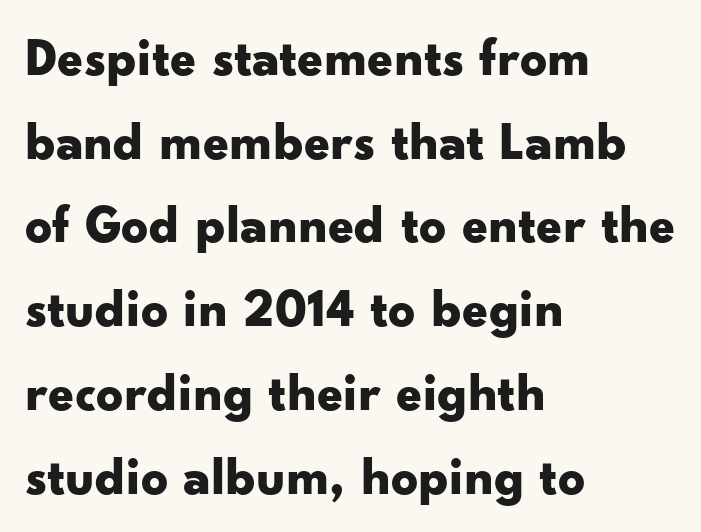
{"serif": "no", "italic": "no", "bold": "yes", "weight": "bold", "width": "wide", "stroke_contrast": "low", "x_height": "small", "monospaced": "no", "underline": "no", "align": "left", "line_spacing": "normal", "line_spacing_ratio": 1.58, "letter_spacing": "normal", "letter_spacing_em": 0.0, "glyph_px": 53}
